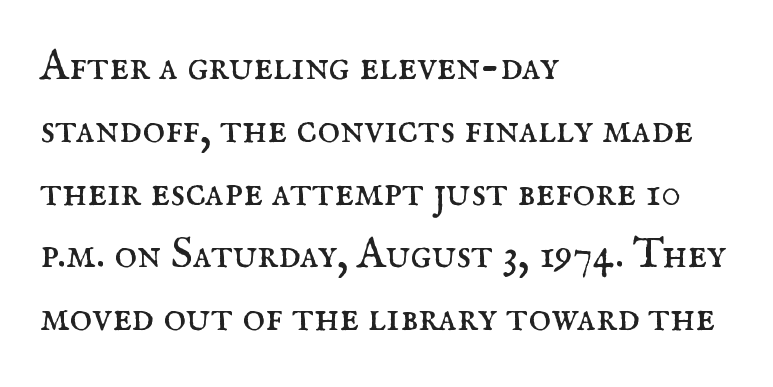
{"serif": "yes", "italic": "no", "bold": "no", "weight": "regular", "width": "normal", "stroke_contrast": "medium", "x_height": "small", "monospaced": "no", "underline": "no", "align": "left", "line_spacing": "normal", "line_spacing_ratio": 1.46, "letter_spacing": "normal", "letter_spacing_em": 0.0, "glyph_px": 43}
